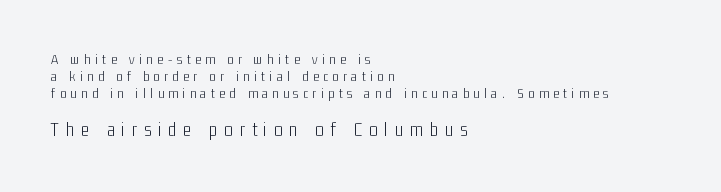
Q: Is the text bold? A: No.
Q: Is the text italic (slanted)? A: No, it is upright.
Q: Is the text underlined? A: No.
Q: How is the paragraph aligned? A: Left-aligned.
Q: Is the spacing between letters normal or unusually wide? A: Unusually wide.
Q: Which block of text is set in a larger size, the first (top) or the second (bottom)? A: The second (bottom) one.
